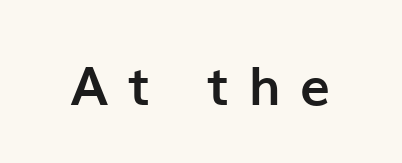
Substantial extra tracking has been applied to these lines. Letters rest on an invisible, unmarked baseline. Note the varied advance widths — an 'i' is clearly narrower than an 'm'. In terms of letterform style, serifs are entirely absent.
